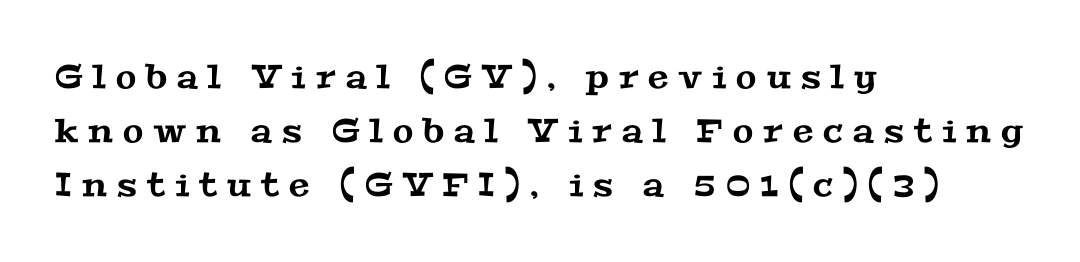
The image shows 33 px wide serif type; set left-aligned, normal line spacing (1.63x), unusually wide letter spacing (+0.31 em), not underlined; medium stroke contrast and a medium x-height.
